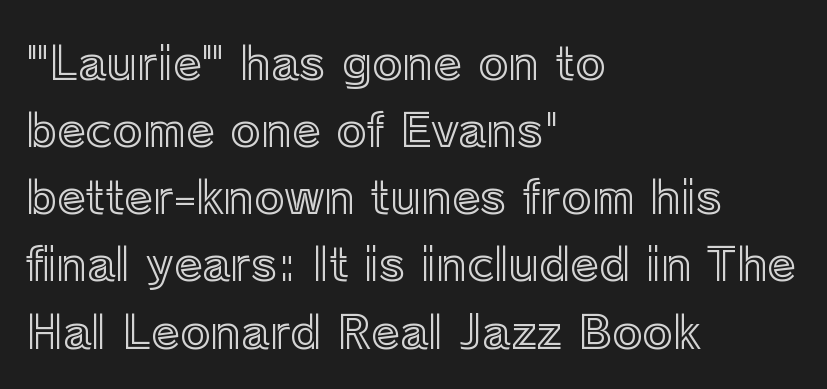
This sample has the flowing, uneven cadence of proportional lettering. The strip under each line holds only bare page. The lines sit at an ordinary, default distance from one another. Designer's note — italics off, roman on. Tracking here is standard; glyphs follow each other at the usual distance. Each line starts at the same left margin while the right side varies.
